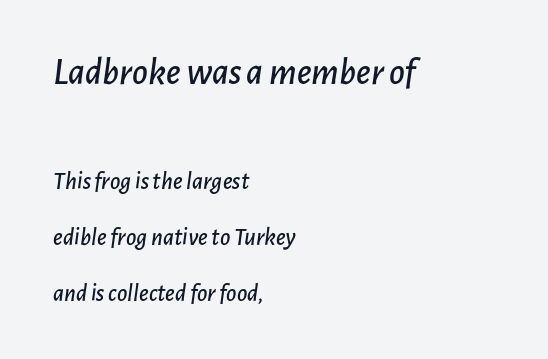
{"italic": "yes", "lean": "right", "slant_degrees": 7, "width": "normal", "stroke_contrast": "low", "x_height": "medium", "monospaced": "no", "underline": "no", "align": "left", "line_spacing": "loose", "line_spacing_ratio": 2.24, "letter_spacing": "normal", "letter_spacing_em": 0.0, "larger_block": "first", "size_ratio": 1.52, "glyph_px": 38}
